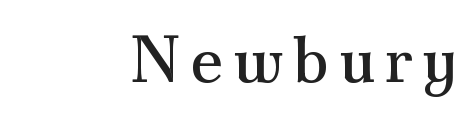
The image shows 65 px regular-weight serif type, upright; set right-aligned, not underlined; medium stroke contrast and a small x-height.
